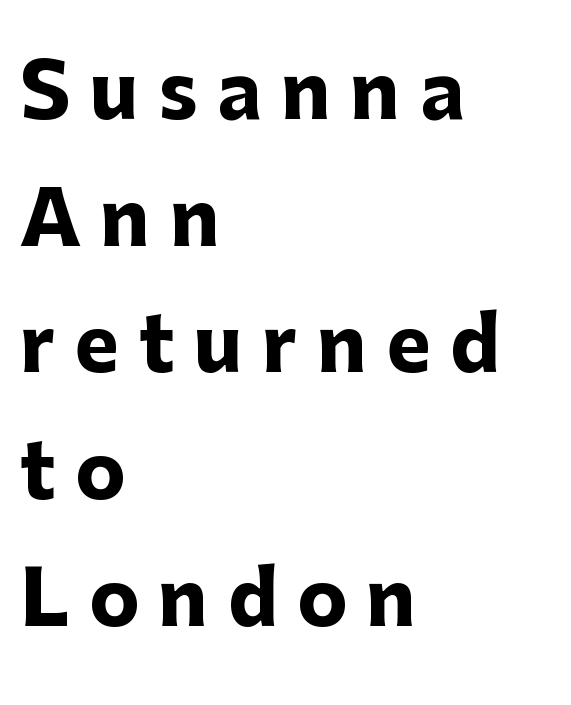
{"serif": "no", "italic": "no", "bold": "yes", "weight": "heavy", "width": "normal", "stroke_contrast": "low", "x_height": "medium", "monospaced": "no", "underline": "no", "align": "left", "line_spacing": "normal", "line_spacing_ratio": 1.69, "letter_spacing": "wide", "letter_spacing_em": 0.26, "glyph_px": 75}
